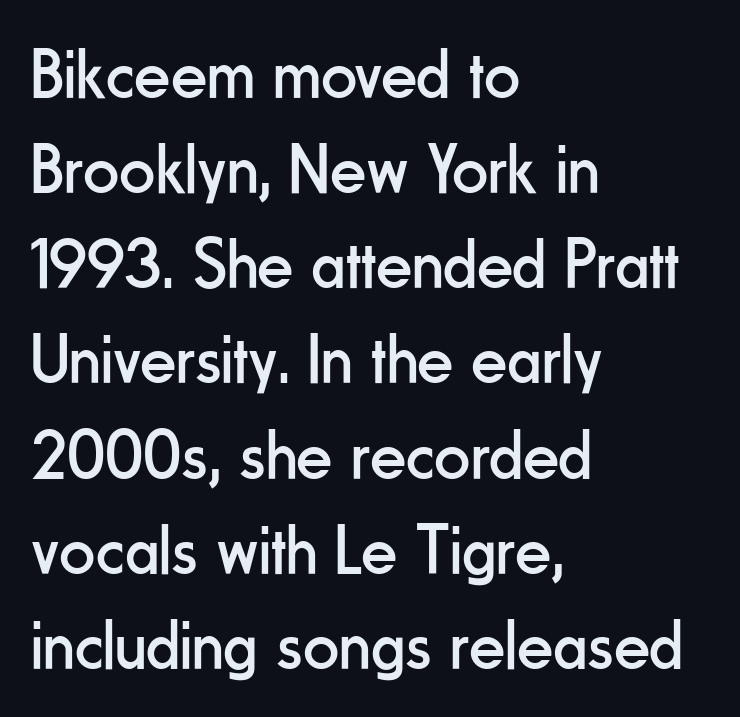
No extra tracking has been applied to these lines. The passage shown is typeset with a sans-serif family. Lines of text with bare space underneath. The lettering stays uniformly vertical, giving the passage a roman look. Nothing heavy about these letters — not bold at all. The text block is weighted toward the left margin, trailing off unevenly rightward.
